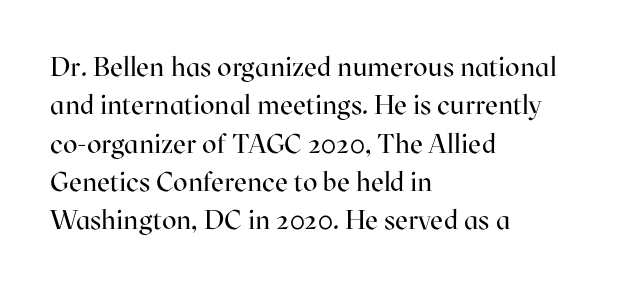
The image shows 27 px text type, upright; set left-aligned, normal line spacing (1.42x), normal letter spacing, not underlined.
